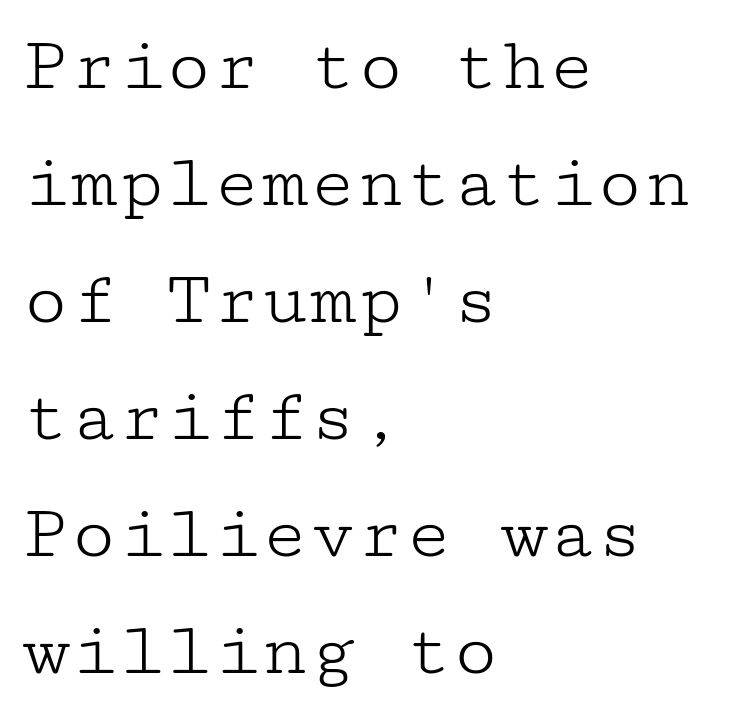
{"serif": "yes", "italic": "no", "bold": "no", "weight": "light", "width": "wide", "stroke_contrast": "low", "x_height": "medium", "underline": "no", "align": "left", "line_spacing": "normal", "line_spacing_ratio": 1.48, "letter_spacing": "normal", "letter_spacing_em": 0.0, "glyph_px": 79}
